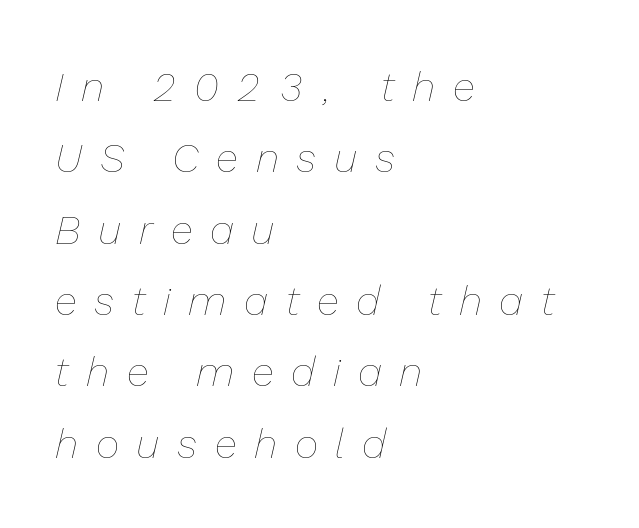
{"italic": "yes", "lean": "right", "slant_degrees": 13, "bold": "no", "weight": "thin", "width": "normal", "stroke_contrast": "low", "x_height": "medium", "monospaced": "no", "underline": "no", "align": "left", "line_spacing_ratio": 1.74, "letter_spacing": "wide", "letter_spacing_em": 0.43, "glyph_px": 41}
